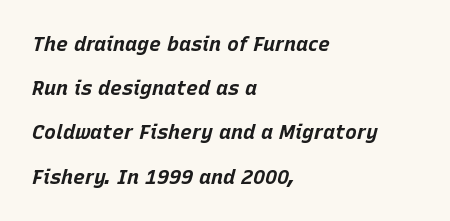
Quick note: underline off. Would a proofreader flag this as italicized? Yes. The typesetter chose a ragged-right arrangement here. Here the glyphs are tracked normally, forming tight word shapes. A typesetter would call this leading open, well beyond the default.
